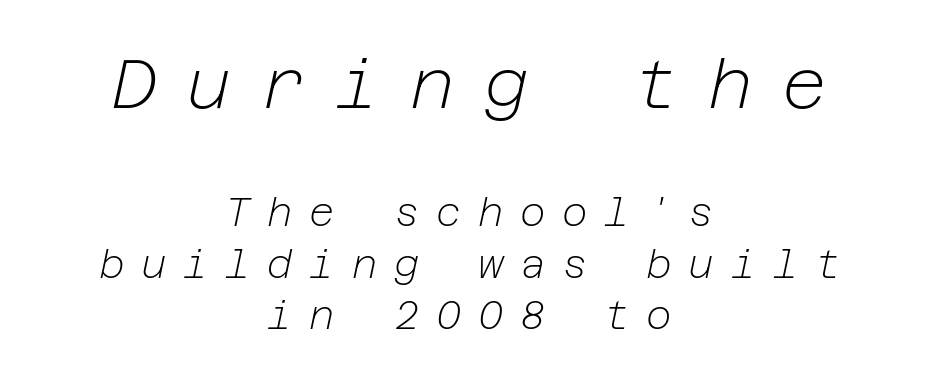
The image shows 69 px light type, italic (leaning right); set centered, normal line spacing (1.32x), unusually wide letter spacing (+0.43 em), not underlined; the first (top) block is 1.77x larger; low stroke contrast and a medium x-height.
